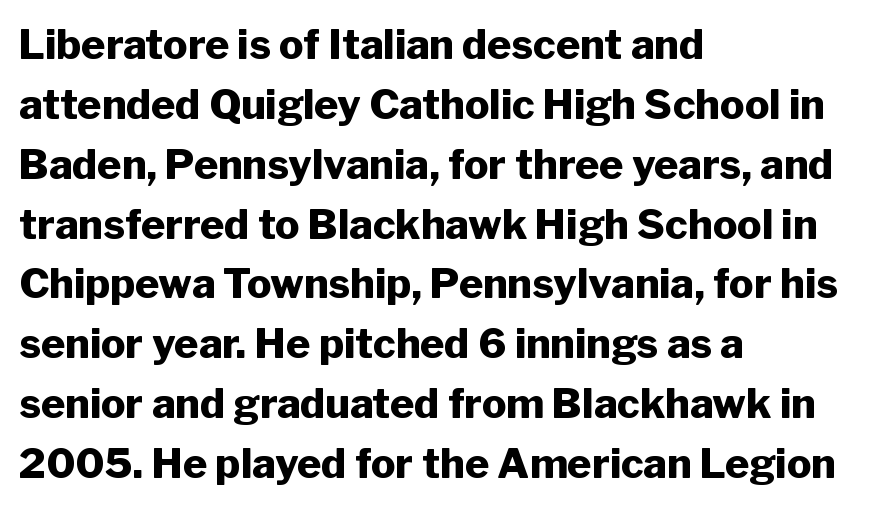
Unlike italic type, these characters show no tilt at all. Does the leading feel generous? No, just average. Glyph-to-glyph distance matches everyday printed text. Each letter keeps its own natural width here, so spacing adapts to shape. The type family on display is of the sans-serif kind. Left-aligned paragraph, ragged on the right.
